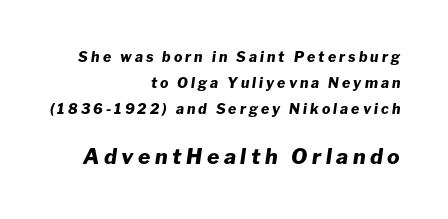
The image shows 21 px bold type, italic (leaning right); set right-aligned, line spacing 1.87x, unusually wide letter spacing (+0.22 em), not underlined; the second (bottom) block is 1.5x larger.
